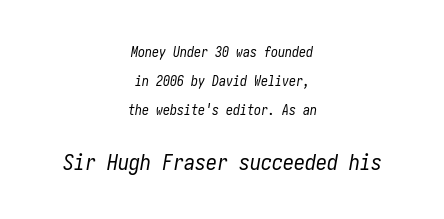
The image shows 22 px text type, italic (leaning right); set centered, loose line spacing (2.07x), normal letter spacing, not underlined; the second (bottom) block is 1.57x larger.
